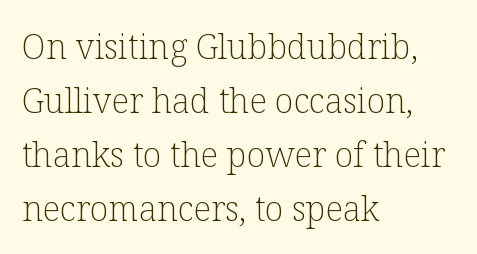
The leading is moderate, giving the passage an even texture. The face looks like a standard text weight, possibly lighter. Horizontal alignment here is leftward, the default for most running prose. The passage shown is not underscored anywhere. The glyphs in this specimen are seriffed. Here the designer chose a conventional face with non-uniform glyph widths.
